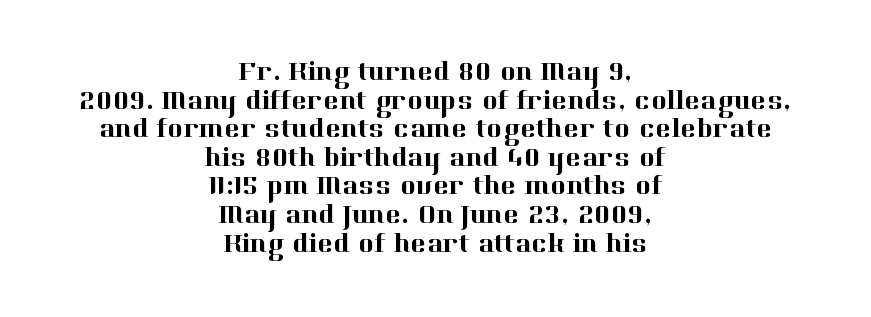
{"italic": "no", "underline": "no", "align": "center", "line_spacing": "tight", "line_spacing_ratio": 1.06, "letter_spacing": "normal", "letter_spacing_em": 0.0, "glyph_px": 27}
